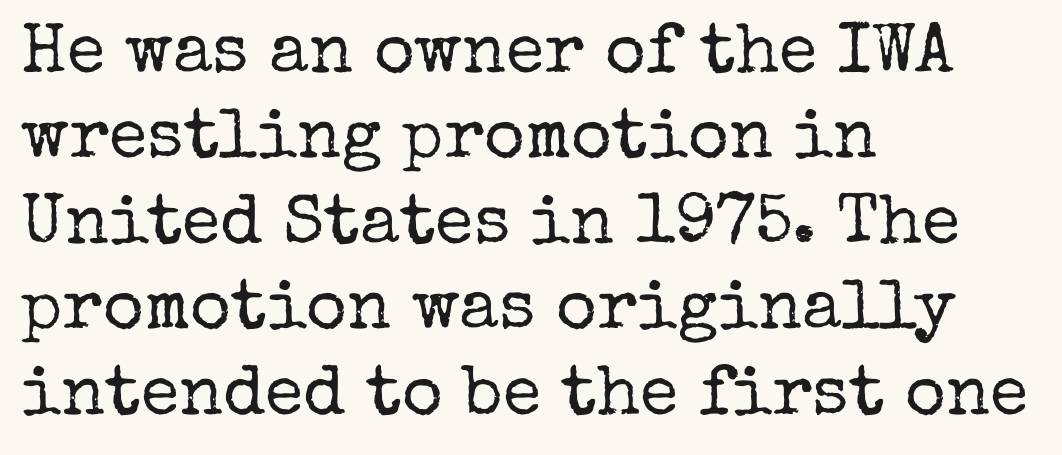
The image shows 70 px regular-weight serif type, upright; set left-aligned, line spacing 1.22x, normal letter spacing, not underlined; low stroke contrast and a medium x-height.
